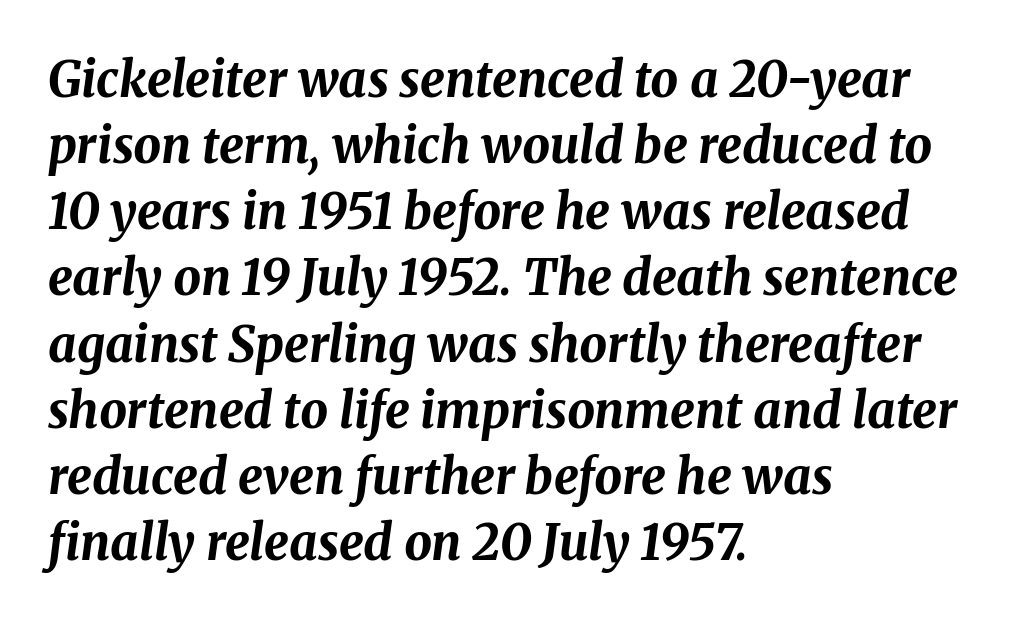
Q: Is the text bold? A: Yes.
Q: Is the text italic (slanted)? A: Yes, it leans right by about 8 degrees.
Q: Is the text underlined? A: No.
Q: How is the paragraph aligned? A: Left-aligned.
Q: Is the spacing between letters normal or unusually wide? A: Normal.
Q: Is the spacing between lines tight, normal or loose? A: Normal.
Q: Width (condensed, normal, or wide)? A: Normal.
Q: Stroke contrast? A: Medium.
Q: x-height? A: Medium.
Q: Monospaced? A: No.
